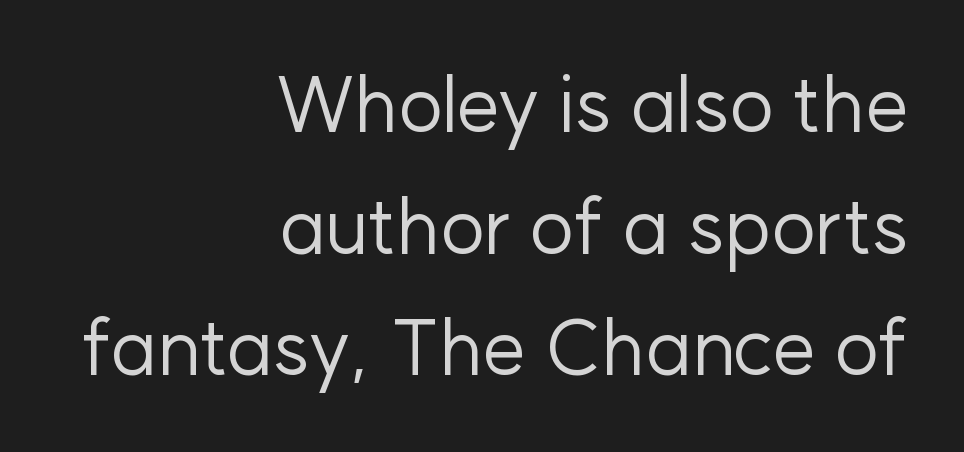
{"serif": "no", "italic": "no", "bold": "no", "weight": "regular", "width": "normal", "stroke_contrast": "low", "x_height": "medium", "monospaced": "no", "underline": "no", "align": "right", "line_spacing": "normal", "line_spacing_ratio": 1.58, "letter_spacing": "normal", "letter_spacing_em": 0.0, "glyph_px": 77}
